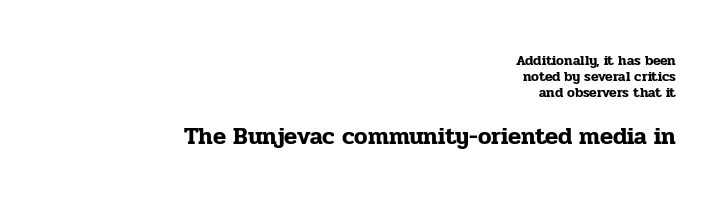
The passage shown is not underscored anywhere. This rendering leaves character spacing at its baseline value. Where is the straight margin? On the right. Caption: upper text group reduced, lower text group enlarged. Ascenders rise straight up at ninety degrees.
